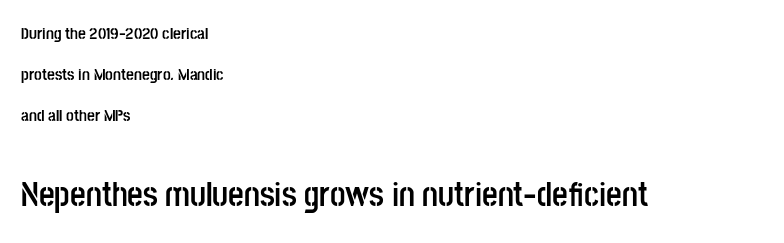
The passage is arranged the way most books set body copy — flush left. Every letter is thick-stroked: bold, no question. The passage shown is not underscored anywhere. Posture: vertical. You get the small type first, then a jump to larger type. The block of text is sparse from top to bottom, with ample space between rows.
